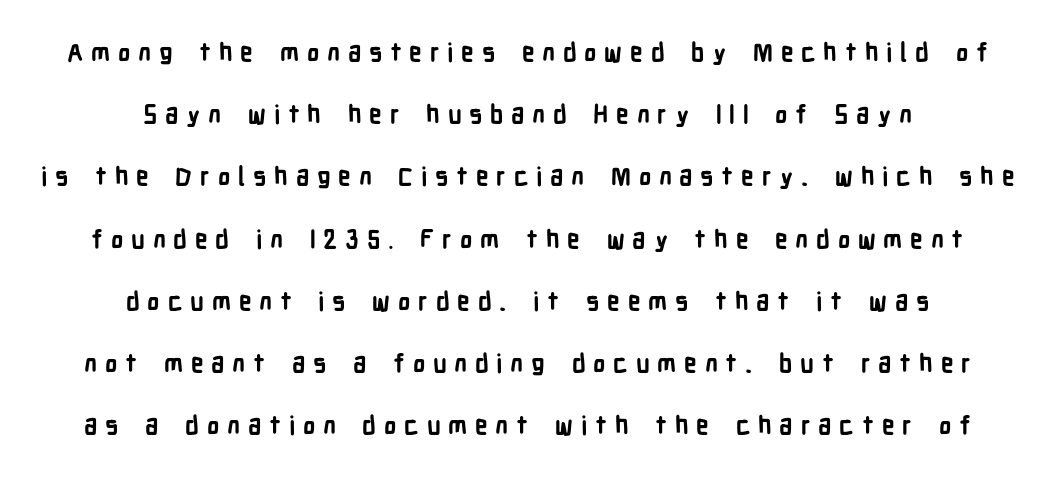
{"italic": "no", "bold": "yes", "underline": "no", "align": "center", "line_spacing": "loose", "line_spacing_ratio": 2.49, "letter_spacing": "wide", "letter_spacing_em": 0.31, "glyph_px": 25}
